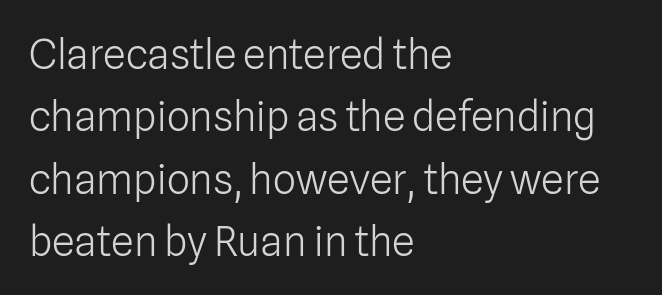
The image shows 41 px light sans-serif type, upright; set left-aligned, normal line spacing (1.52x), normal letter spacing, not underlined; low stroke contrast and a medium x-height.
